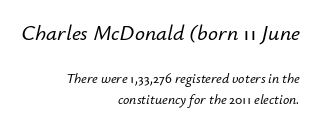
{"italic": "yes", "lean": "right", "slant_degrees": 12, "underline": "no", "align": "right", "line_spacing": "normal", "line_spacing_ratio": 1.52, "letter_spacing": "normal", "letter_spacing_em": 0.0, "larger_block": "first", "size_ratio": 1.57, "glyph_px": 22}
